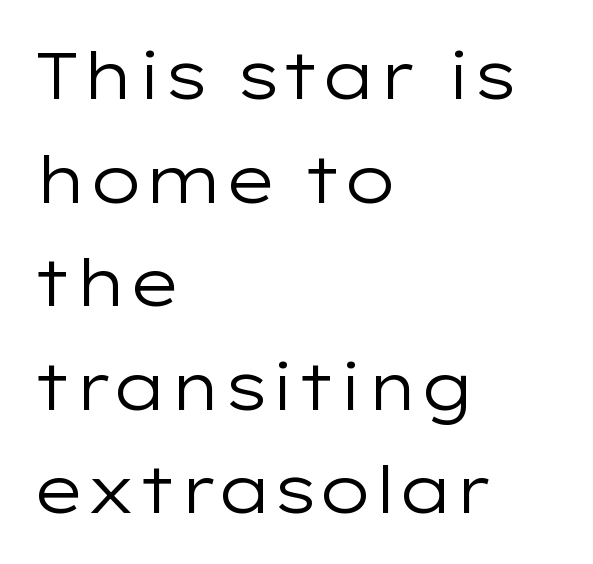
Short and long lines alike share a common starting point at left. Is the stroke heavy? The answer is a plain regular-or-lighter. Does the leading feel generous? No, just average. Descenders are the only things crossing below the line.
